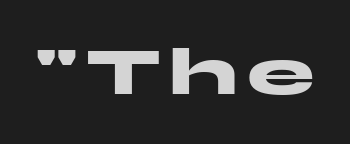
The image shows 68 px heavy, wide sans-serif type, upright; set not underlined; medium stroke contrast and a medium x-height.
